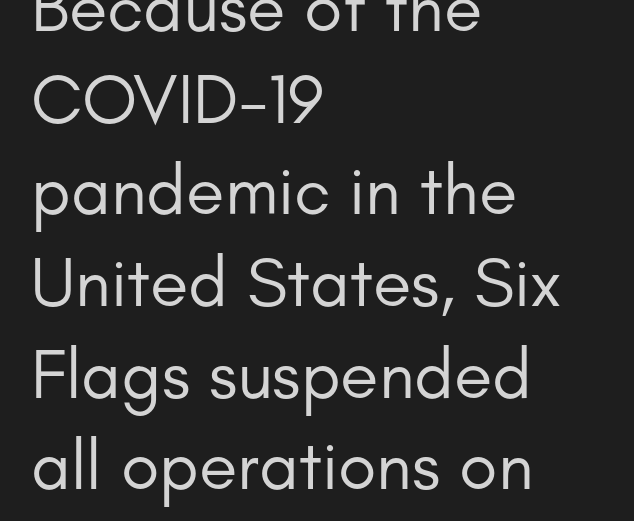
Q: Is the text bold? A: No.
Q: Is the text italic (slanted)? A: No, it is upright.
Q: Is the typeface a serif or a sans-serif typeface? A: Sans-serif.
Q: Is the text underlined? A: No.
Q: How is the paragraph aligned? A: Left-aligned.
Q: Is the spacing between letters normal or unusually wide? A: Normal.
Q: Is the spacing between lines tight, normal or loose? A: Normal.
Q: Width (condensed, normal, or wide)? A: Normal.
Q: Stroke contrast? A: Low.
Q: x-height? A: Small.
Q: Monospaced? A: No.
